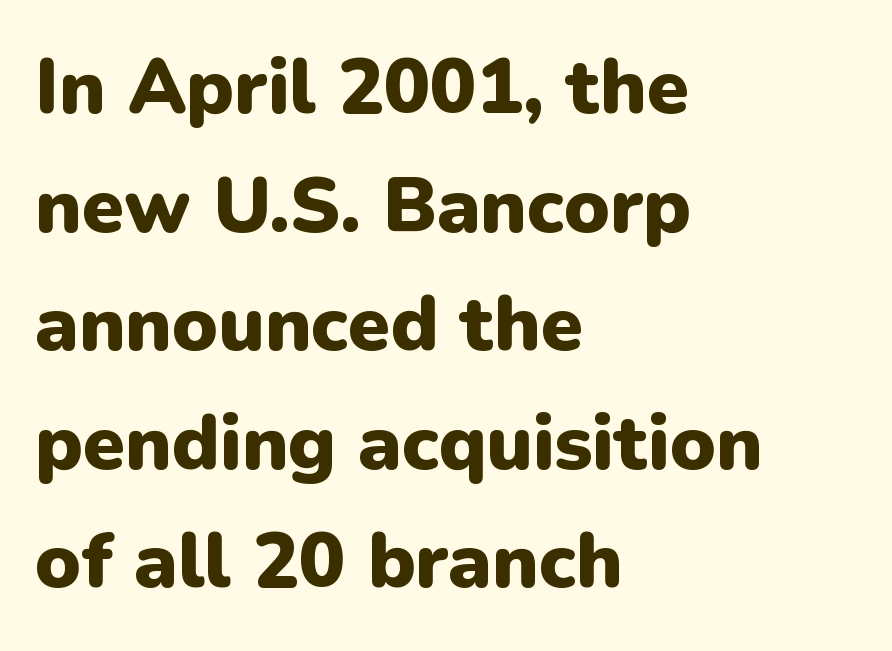
Q: Is the text bold? A: Yes.
Q: Is the text italic (slanted)? A: No, it is upright.
Q: Is the typeface a serif or a sans-serif typeface? A: Sans-serif.
Q: Is the text underlined? A: No.
Q: How is the paragraph aligned? A: Left-aligned.
Q: Is the spacing between letters normal or unusually wide? A: Normal.
Q: Is the spacing between lines tight, normal or loose? A: Normal.
Q: Width (condensed, normal, or wide)? A: Normal.
Q: Stroke contrast? A: Low.
Q: x-height? A: Medium.
Q: Monospaced? A: No.
